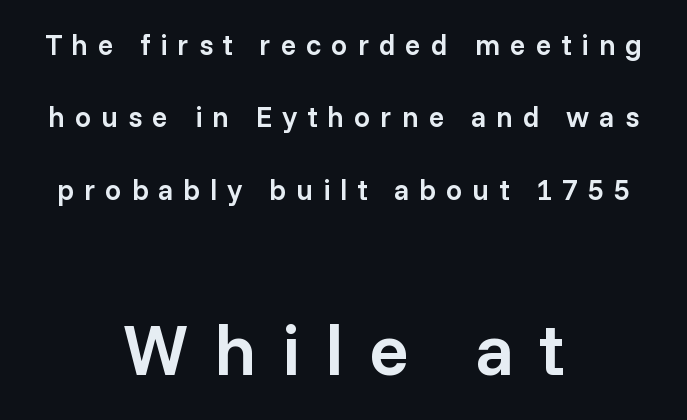
Each new line begins a long way beneath the previous one. Caption: semibold face, moderately heavy strokes. Unmarked baselines from the first word to the last. This layout puts the modest block above and the oversized block below. The letters advance in unequal steps, a hallmark of proportional type. Layout note: lines centered.
